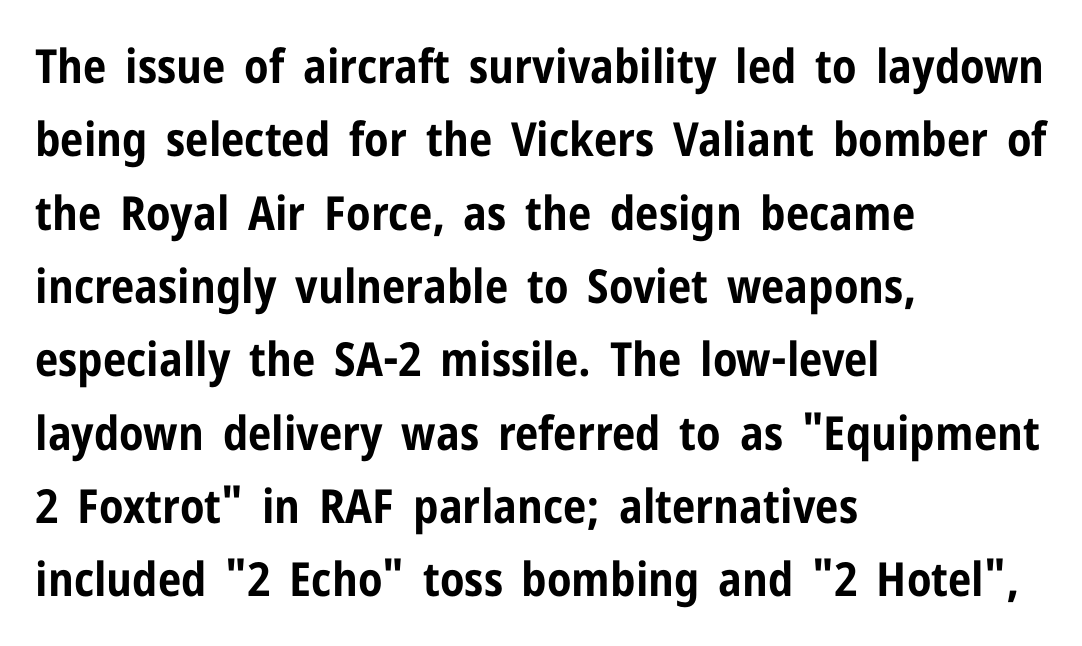
Q: Is the text bold? A: Yes.
Q: Is the text italic (slanted)? A: No, it is upright.
Q: Is the typeface a serif or a sans-serif typeface? A: Sans-serif.
Q: Is the text underlined? A: No.
Q: How is the paragraph aligned? A: Left-aligned.
Q: Is the spacing between letters normal or unusually wide? A: Normal.
Q: Is the spacing between lines tight, normal or loose? A: Normal.
Q: Width (condensed, normal, or wide)? A: Condensed.
Q: Stroke contrast? A: Low.
Q: x-height? A: Medium.
Q: Monospaced? A: No.
